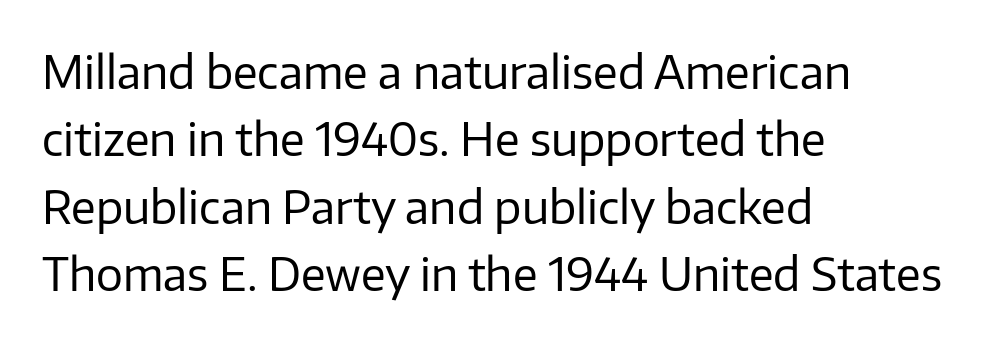
The image shows 45 px regular-weight sans-serif type, upright; set left-aligned, normal line spacing (1.5x), normal letter spacing, not underlined; low stroke contrast and a medium x-height.
